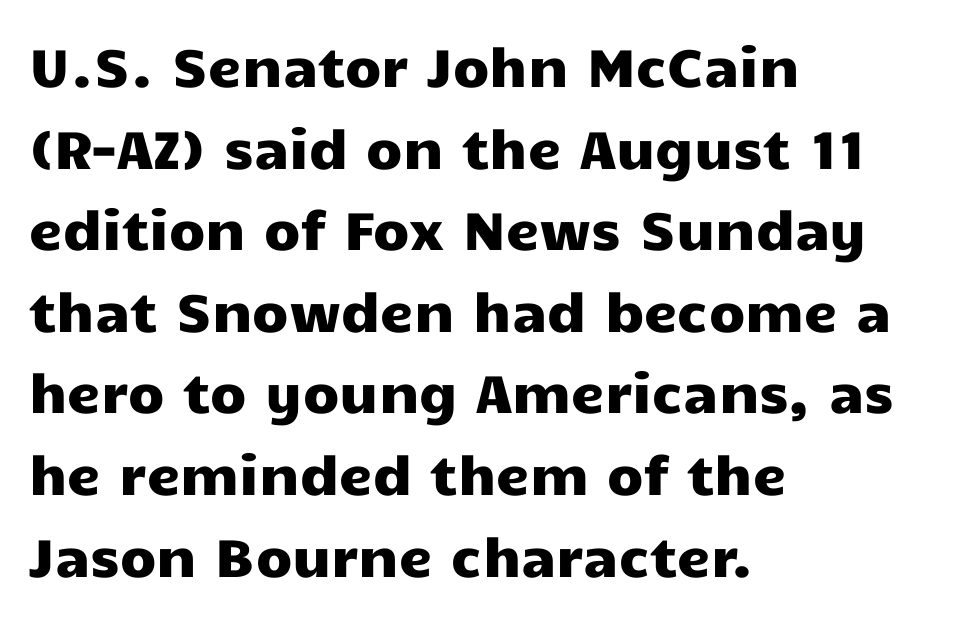
The image shows 53 px wide sans-serif type, upright; set left-aligned, normal line spacing (1.54x), normal letter spacing, not underlined; low stroke contrast and a medium x-height.
